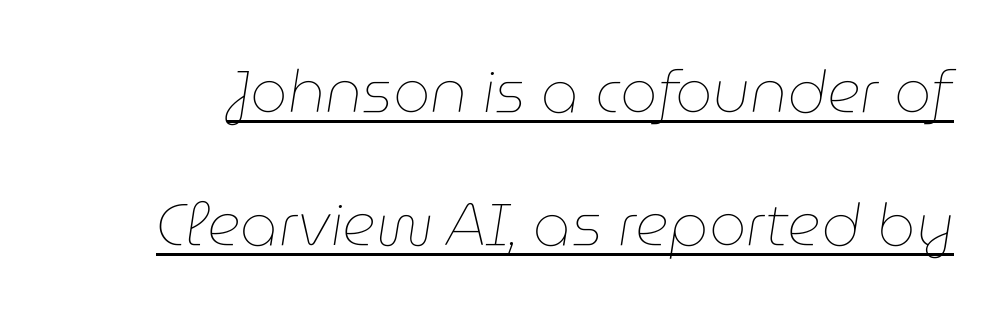
{"italic": "yes", "lean": "right", "slant_degrees": 9, "bold": "no", "weight": "thin", "width": "normal", "stroke_contrast": "low", "x_height": "medium", "monospaced": "no", "underline": "yes", "line_spacing": "loose", "line_spacing_ratio": 2.25, "letter_spacing": "normal", "letter_spacing_em": 0.0, "glyph_px": 59}
